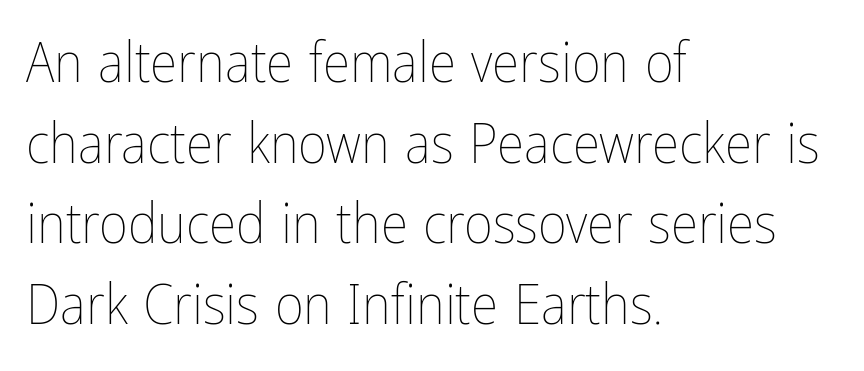
The image shows 56 px thin, condensed type, upright; set left-aligned, normal line spacing (1.44x), normal letter spacing, not underlined; low stroke contrast and a medium x-height.
